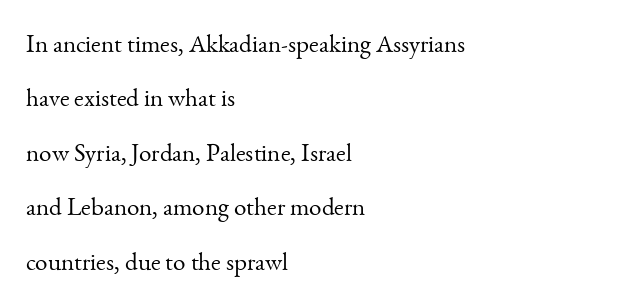
The image shows 25 px text type, upright; set left-aligned, loose line spacing (2.18x), normal letter spacing, not underlined.
